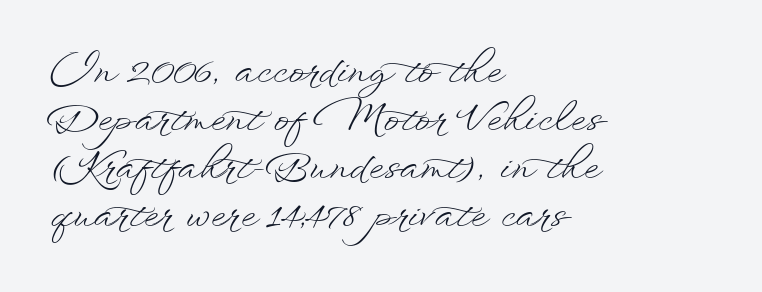
The letterforms sit at book weight or below. One-word summary of the alignment: left. Regarding leading, the lines here are spaced in the standard way.
